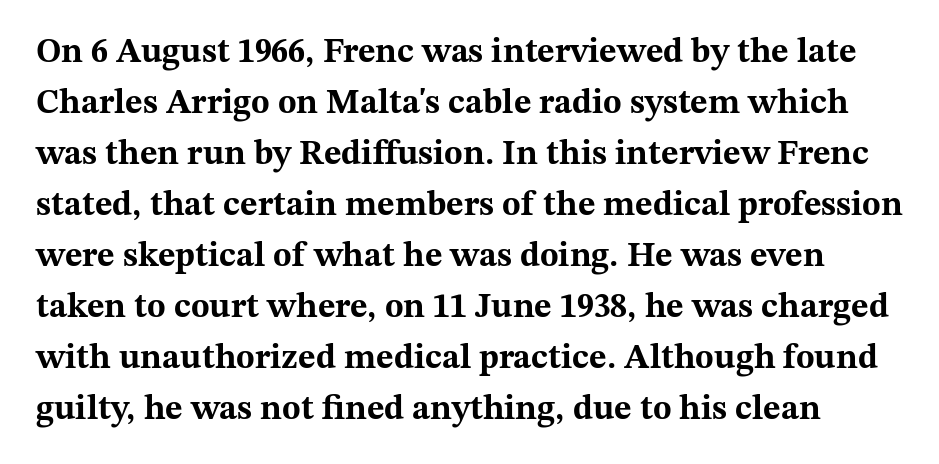
Q: Is the text bold? A: Yes.
Q: Is the text italic (slanted)? A: No, it is upright.
Q: Is the typeface a serif or a sans-serif typeface? A: Serif.
Q: Is the text underlined? A: No.
Q: Is the spacing between letters normal or unusually wide? A: Normal.
Q: Is the spacing between lines tight, normal or loose? A: Normal.
Q: Width (condensed, normal, or wide)? A: Wide.
Q: Stroke contrast? A: Medium.
Q: x-height? A: Medium.
Q: Monospaced? A: No.
